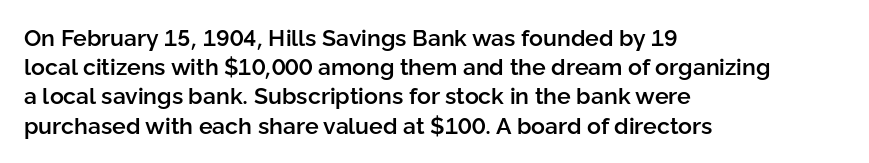
Every row of glyphs begins at an identical x-position on the left. Quick note: not italic, upright. A typesetter would call this zero additional tracking. Check under the words: just untouched page.
